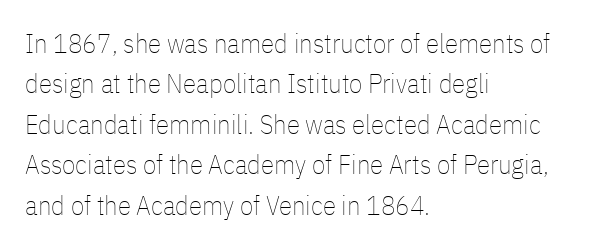
The passage shown stacks its lines at a standard gap. Students, note that the glyphs here touch the page at normal intervals. This reads as an unemphasized weight, regular at the heaviest. Typeset ragged right — the left edge is the straight one. No italicization has been applied; the sample stays upright.
